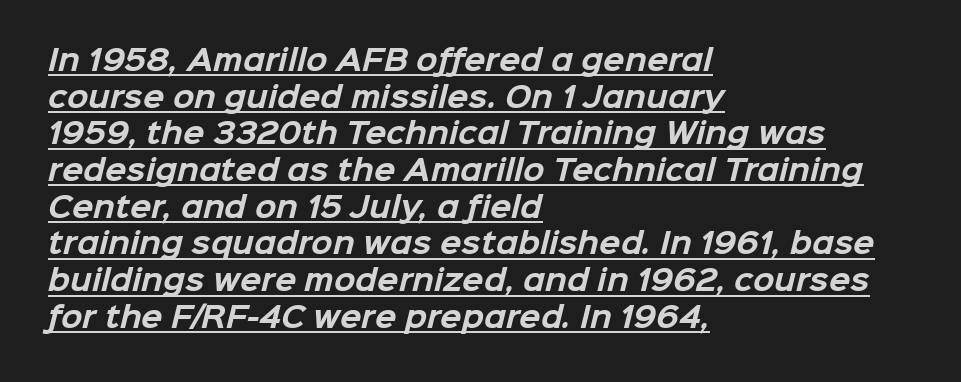
Left-aligned paragraph, ragged on the right. There is no visible air inserted between adjacent glyphs. This is underlined copy, the kind a proofreader might mark for attention. The letters carry no serifs — their stems end cleanly without finishing strokes. The passage shown is typed in a proportional face where columns would drift. Rows of type keep a routine distance in the vertical direction.
